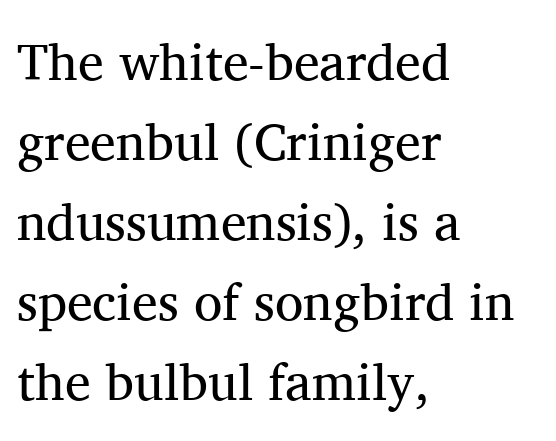
These lines are rendered in a variable-pitch font. Ordinary non-slanted type is in use. Horizontal alignment here is leftward, the default for most running prose. Are there feet on the stems? There are — it's a serif. Vertical spacing — default. The face looks like a standard text weight, possibly lighter.
